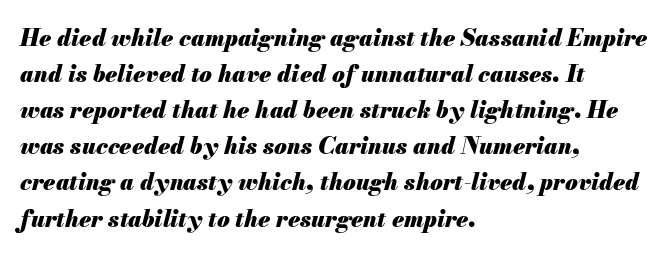
Slant detected: the letters are inclined. Bold? Absolutely — the strokes are thick and heavy. This block has exactly the height ordinary leading produces. Left-aligned paragraph, ragged on the right. What stands out about the letter spacing? Nothing — it is the standard amount. The space beneath each line is pristine and unruled.
